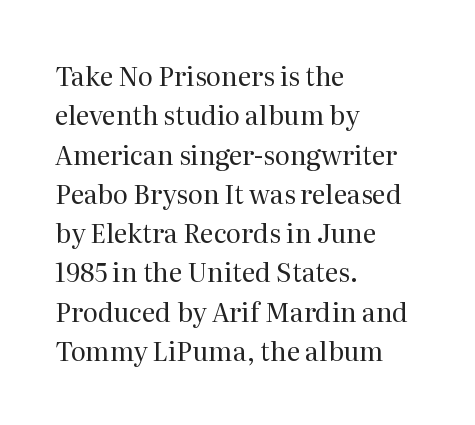
The image shows 26 px text type, upright; set left-aligned, normal line spacing (1.51x), normal letter spacing, not underlined.
